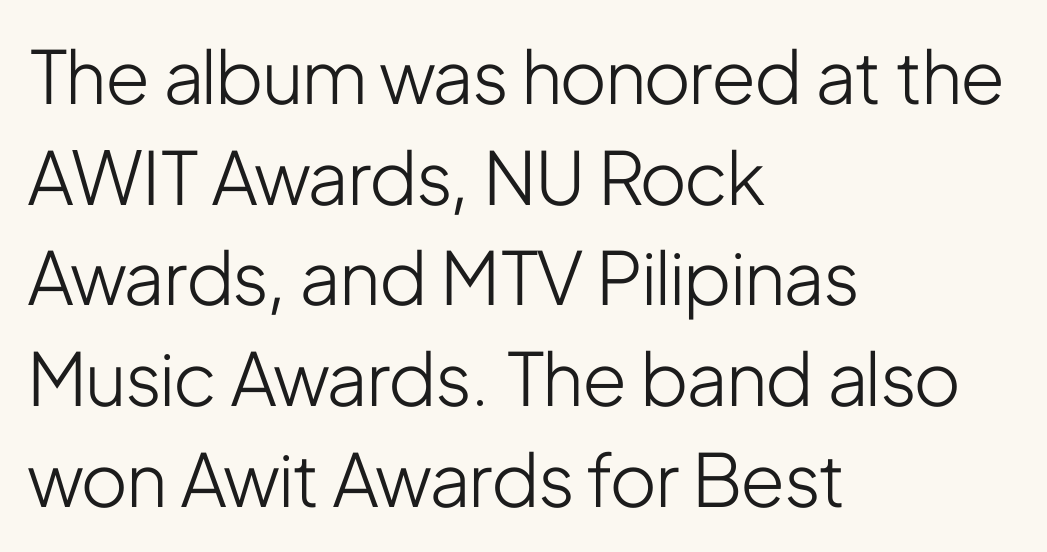
Horizontal alignment here is leftward, the default for most running prose. Weight class: somewhere from thin through regular. Inter-character spacing is left at the font's built-in metrics. This rendering employs a face without finishing strokes, i.e., a sans-serif. Posture: straight, roman, zero tilt. Letters rest on an invisible, unmarked baseline.
